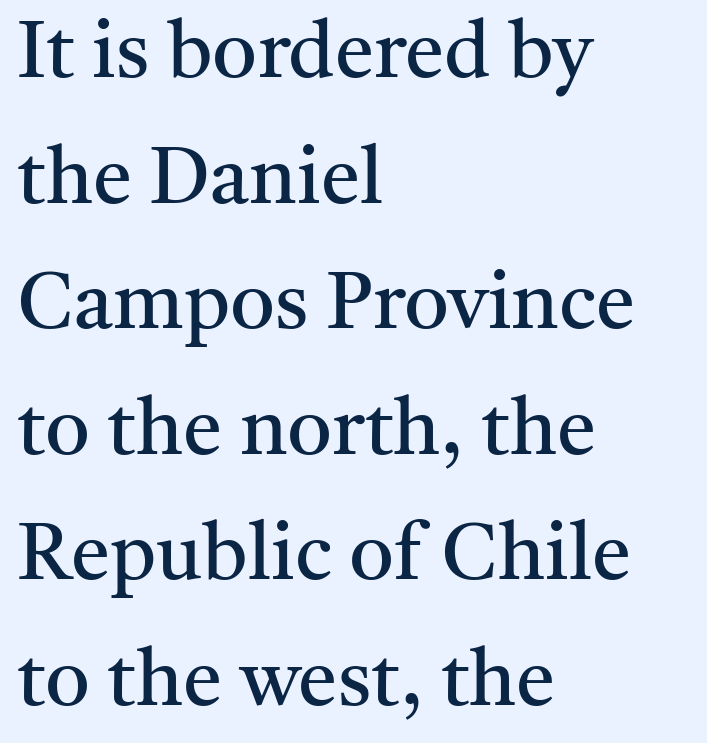
Is there any slant? The stems are plumb. The rendering uses a moderate line-height, typical for paragraphs. Think standard paragraph weight, or any step lighter than that. Rule under the text: the space is simply empty.
